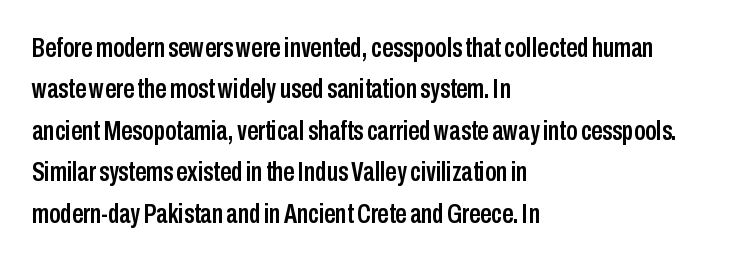
Q: Is the text italic (slanted)? A: No, it is upright.
Q: Is the typeface a serif or a sans-serif typeface? A: Sans-serif.
Q: Is the text underlined? A: No.
Q: How is the paragraph aligned? A: Left-aligned.
Q: Is the spacing between letters normal or unusually wide? A: Normal.
Q: Is the spacing between lines tight, normal or loose? A: Normal.
Q: Width (condensed, normal, or wide)? A: Condensed.
Q: Stroke contrast? A: Low.
Q: x-height? A: Medium.
Q: Monospaced? A: No.
